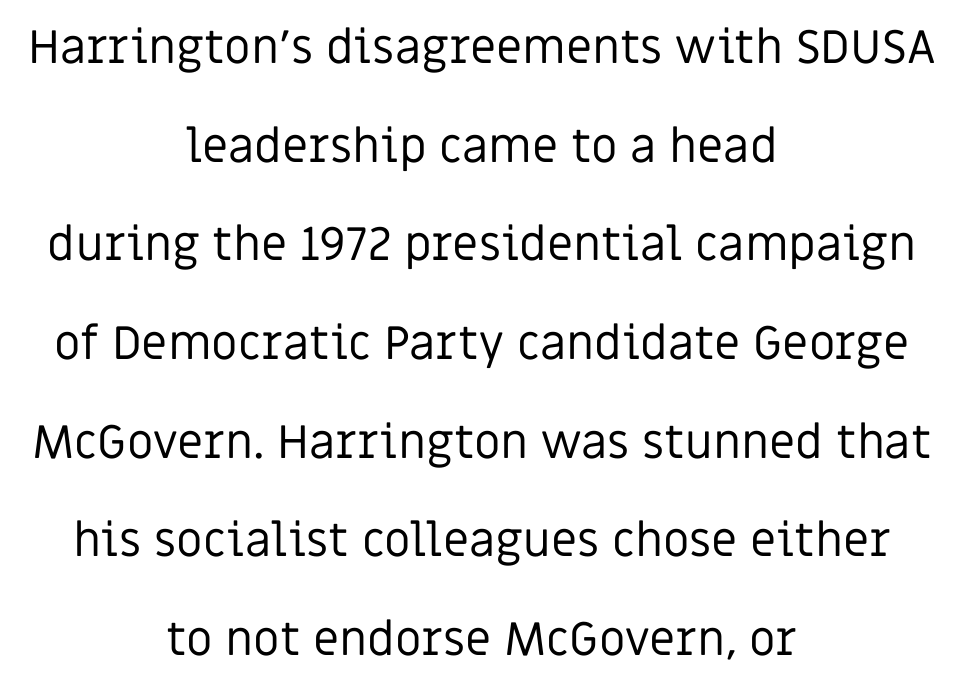
{"serif": "no", "italic": "no", "bold": "no", "weight": "regular", "width": "normal", "stroke_contrast": "low", "x_height": "large", "monospaced": "no", "underline": "no", "align": "center", "line_spacing": "loose", "line_spacing_ratio": 2.1, "letter_spacing": "normal", "letter_spacing_em": 0.0, "glyph_px": 47}
